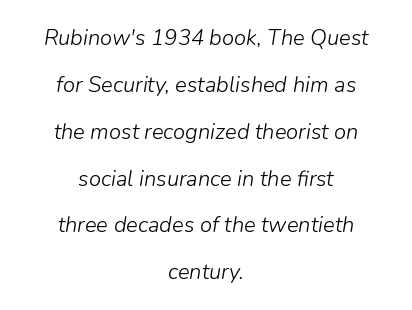
Letters rest on an invisible, unmarked baseline. Each word holds together tightly as a unit, with standard inter-letter gaps. The rendering uses a large line-height, opening up the rows. No letter is thick-stroked: the sample isn't bold. Visually the block forms a symmetrical silhouette, jagged on both flanks.
